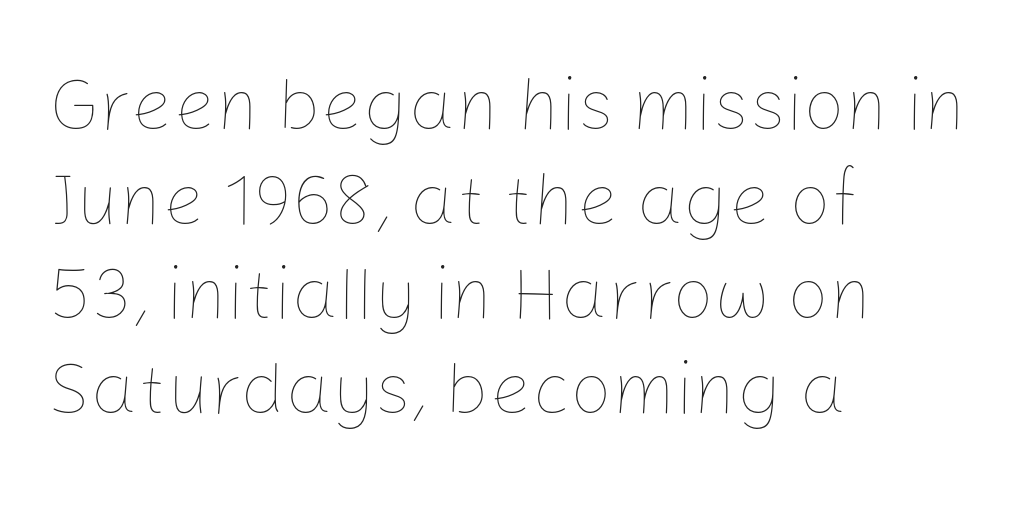
{"italic": "no", "bold": "no", "weight": "thin", "width": "normal", "stroke_contrast": "low", "x_height": "medium", "monospaced": "no", "underline": "no", "align": "left", "line_spacing": "normal", "line_spacing_ratio": 1.28, "letter_spacing": "normal", "letter_spacing_em": 0.0, "glyph_px": 74}
